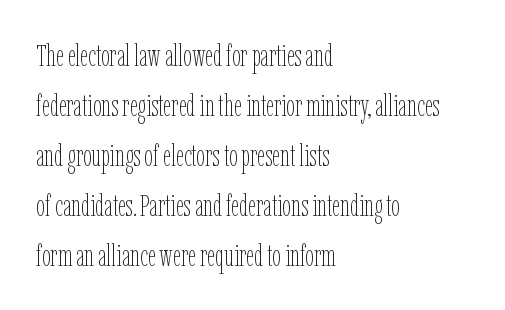
The rendering uses natural spacing where letterforms have individual widths. The baseline area is clear. Layout note: lines flush left. No heavy texture on the line: the type isn't bold. Does the lettering tilt? It doesn't — this is upright.
